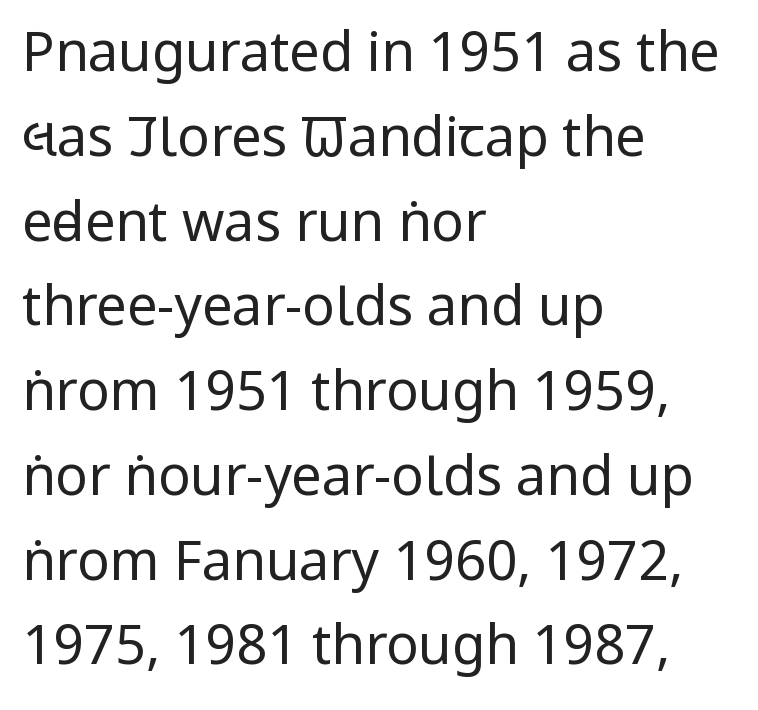
The image shows 54 px regular-weight, condensed sans-serif type, upright; set left-aligned, normal line spacing (1.57x), normal letter spacing, not underlined; low stroke contrast and a large x-height.
